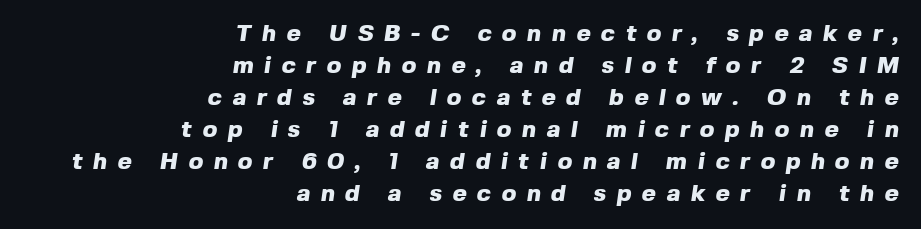
Q: Is the text bold? A: Yes.
Q: Is the text underlined? A: No.
Q: How is the paragraph aligned? A: Right-aligned.
Q: Is the spacing between letters normal or unusually wide? A: Unusually wide.
Q: Is the spacing between lines tight, normal or loose? A: Normal.
